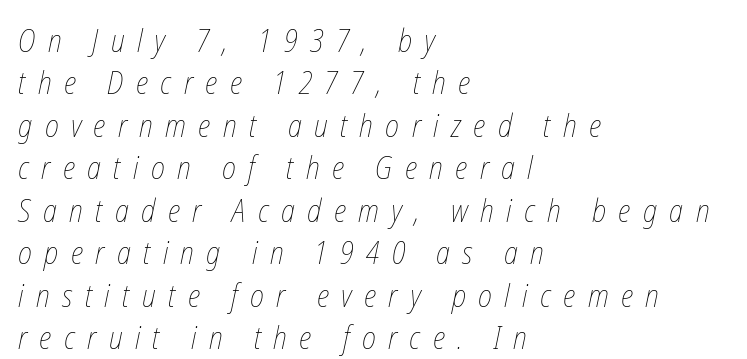
The ragged edge is on the right, which tells us the setting is flush left. The vertical gap from one line to the next is medium. Is this a heavy cut? Hardly; it is regular or lighter. The specimen omits any rule beneath the text block's lines.
